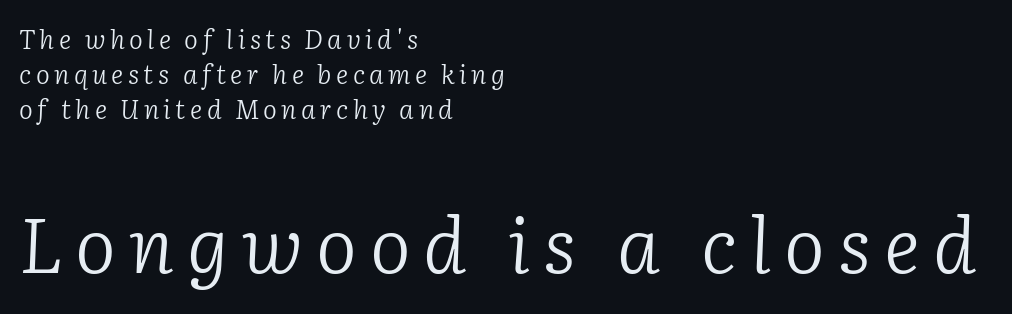
The typesetting does not lean heavy: it is not bold. The compositor pushed each line to the left boundary. Does the lettering tilt? It does — this is italic. The typeface chosen for these lines features serifs. The baseline area is clear.
